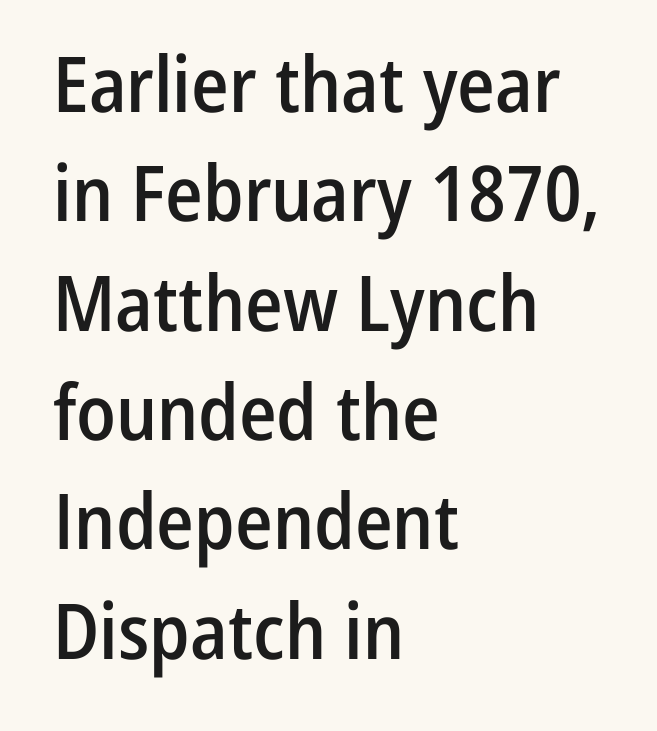
{"serif": "no", "italic": "no", "bold": "semi", "weight": "semibold", "width": "condensed", "stroke_contrast": "low", "x_height": "medium", "monospaced": "no", "underline": "no", "align": "left", "line_spacing": "normal", "line_spacing_ratio": 1.42, "letter_spacing": "normal", "letter_spacing_em": 0.0, "glyph_px": 77}
